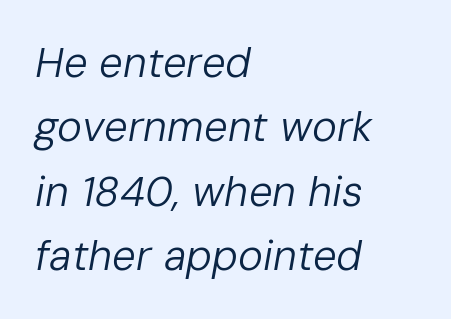
{"italic": "yes", "lean": "right", "slant_degrees": 10, "bold": "no", "weight": "regular", "width": "normal", "stroke_contrast": "low", "x_height": "medium", "monospaced": "no", "underline": "no", "align": "left", "line_spacing": "normal", "line_spacing_ratio": 1.53, "letter_spacing": "normal", "letter_spacing_em": 0.0, "glyph_px": 42}
